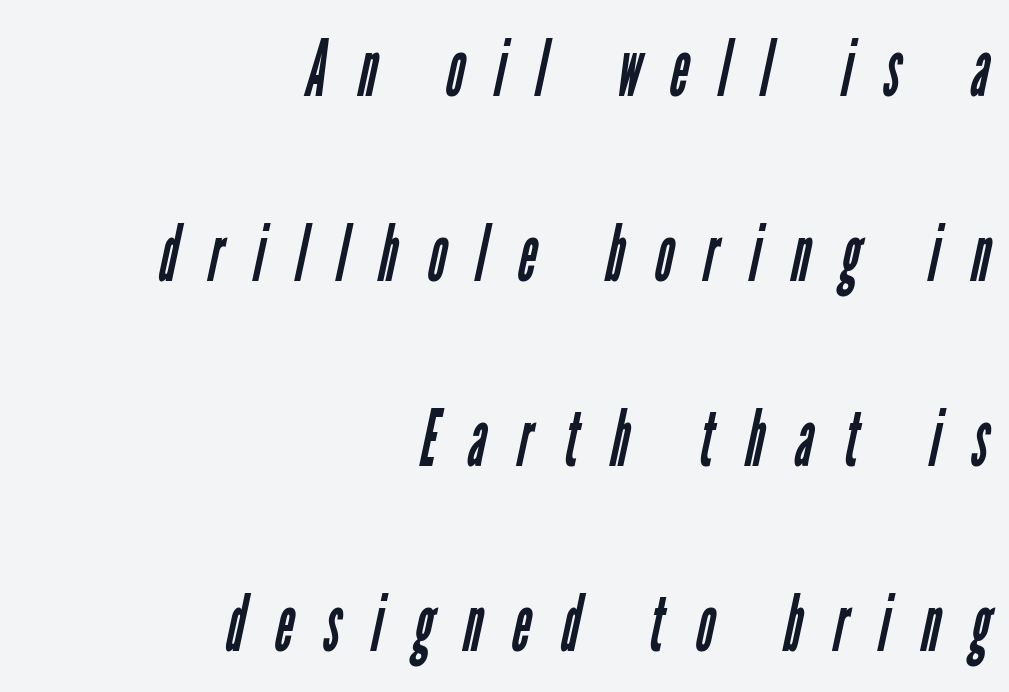
{"serif": "no", "bold": "no", "weight": "regular", "width": "condensed", "stroke_contrast": "low", "x_height": "medium", "monospaced": "no", "underline": "no", "align": "right", "line_spacing": "loose", "line_spacing_ratio": 2.34, "letter_spacing": "wide", "letter_spacing_em": 0.39, "glyph_px": 79}
